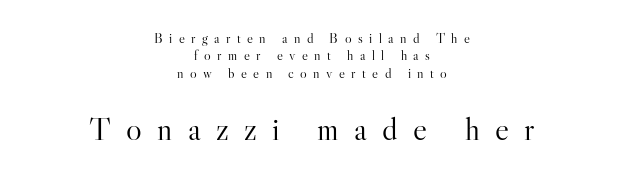
These lines are rendered in a variable-pitch font. Little horizontal feet cap the strokes, marking this as serif type. This sample uses expanded letter spacing, leaving extra air between glyphs. This layout puts the modest block above and the oversized block below.
